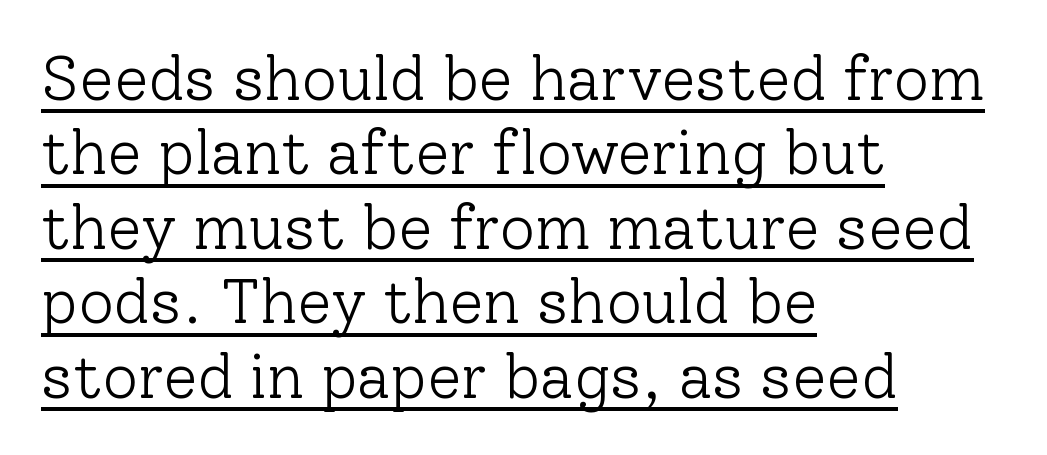
The image shows 62 px light serif type, upright; set left-aligned, line spacing 1.2x, normal letter spacing, underlined; low stroke contrast and a medium x-height.
